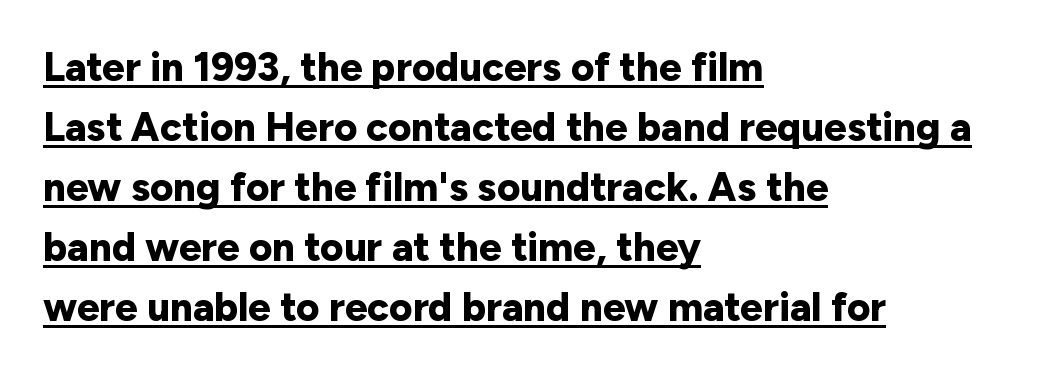
These lines sit exactly where default settings would place them. Do the characters align in a grid? No, the font is proportional. A typesetter would label this face a sans. The rendering uses a bold face; every stroke is thick and dark.
